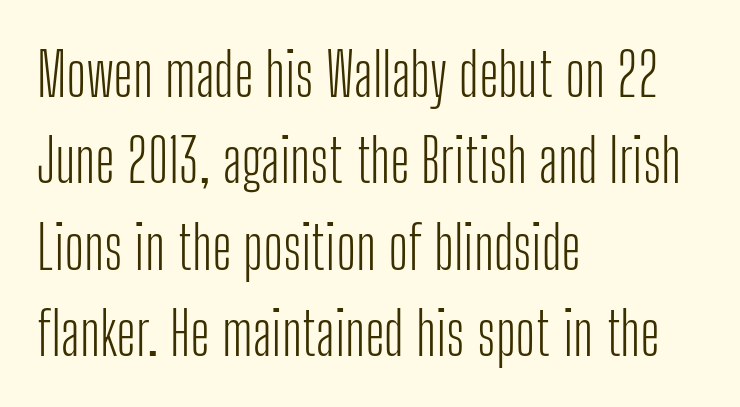
{"serif": "no", "italic": "no", "bold": "no", "weight": "light", "width": "condensed", "stroke_contrast": "low", "x_height": "medium", "monospaced": "no", "underline": "no", "align": "left", "line_spacing": "normal", "line_spacing_ratio": 1.44, "letter_spacing": "normal", "letter_spacing_em": 0.0, "glyph_px": 60}
